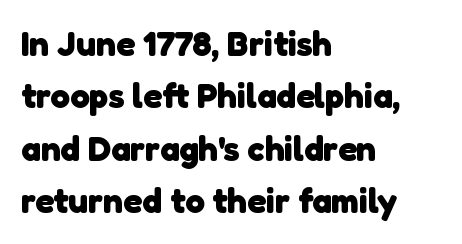
This rendering employs a face without finishing strokes, i.e., a sans-serif. The characters look thick and weighty, a clear bold. In CSS terms this would be text-align: left. The passage shown is typed in a proportional face where columns would drift. These lines sit exactly where default settings would place them. Beneath every word, the page is bare.
